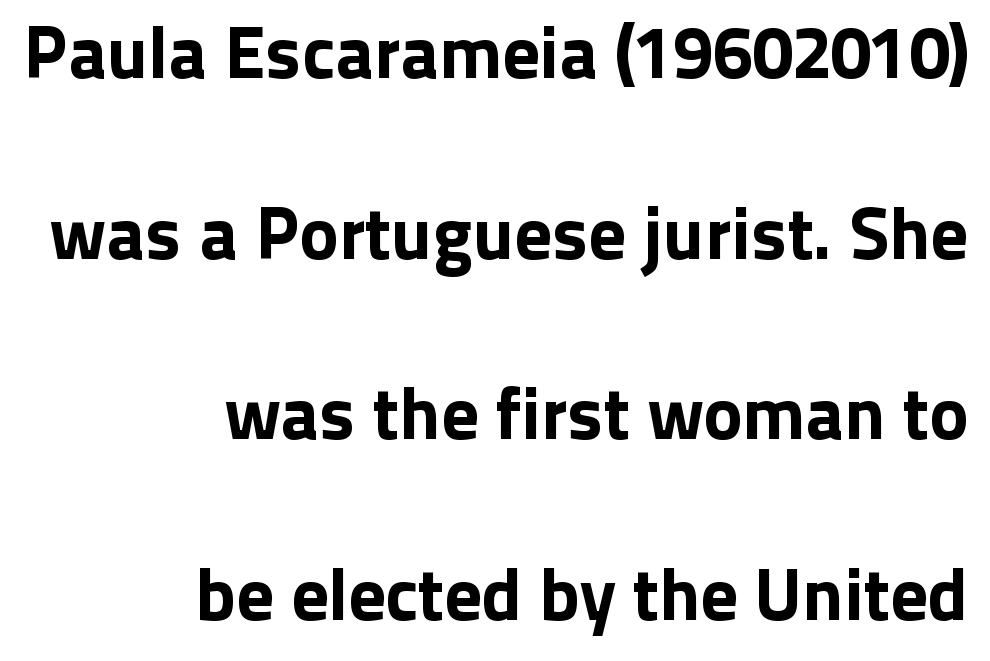
{"serif": "no", "italic": "no", "width": "normal", "stroke_contrast": "low", "x_height": "medium", "monospaced": "no", "underline": "no", "align": "right", "line_spacing": "loose", "line_spacing_ratio": 2.44, "letter_spacing": "normal", "letter_spacing_em": 0.0, "glyph_px": 74}
